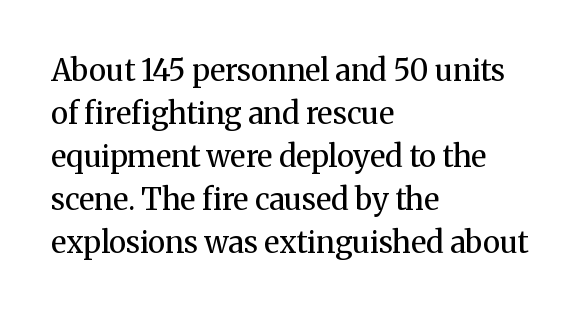
Quick note: underline off. The font is comparable to plain body text, perhaps lighter. Does the type have serifs? Yes, each stem ends in a small foot. The face used here is proportionally spaced, like ordinary book or web type. Look at the tracking — it's just the regular setting, nothing added. The rendering uses a moderate line-height, typical for paragraphs.
